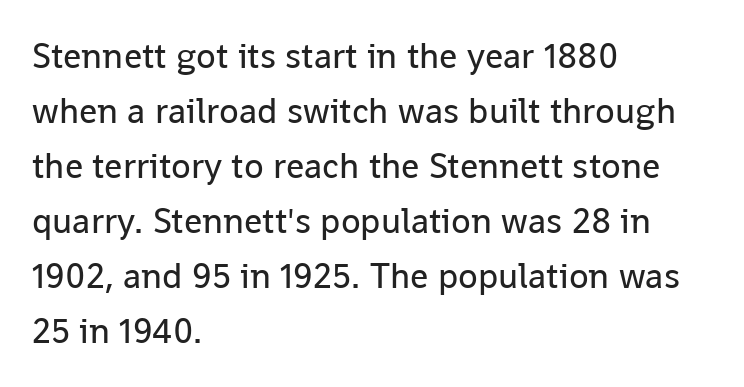
{"serif": "no", "italic": "no", "bold": "no", "weight": "regular", "width": "normal", "stroke_contrast": "low", "x_height": "medium", "monospaced": "no", "underline": "no", "align": "left", "line_spacing": "normal", "line_spacing_ratio": 1.53, "letter_spacing": "normal", "letter_spacing_em": 0.0, "glyph_px": 36}
